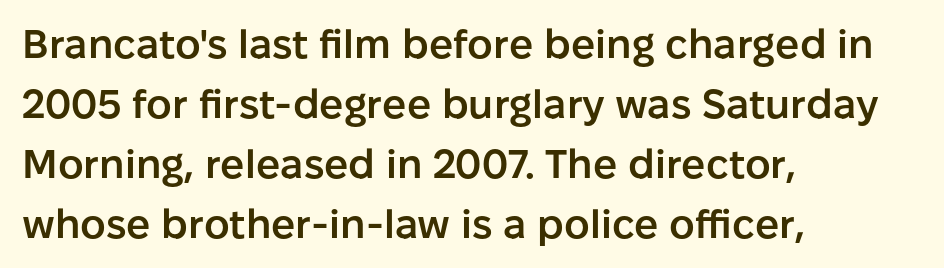
{"serif": "no", "italic": "no", "bold": "semi", "weight": "semibold", "width": "normal", "stroke_contrast": "low", "x_height": "medium", "monospaced": "no", "underline": "no", "align": "left", "line_spacing": "normal", "line_spacing_ratio": 1.5, "letter_spacing": "normal", "letter_spacing_em": 0.0, "glyph_px": 40}
